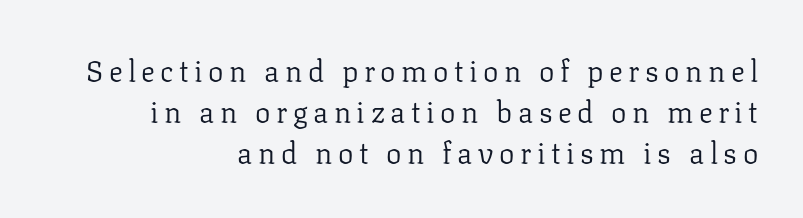
Q: Is the text bold? A: No.
Q: Is the text italic (slanted)? A: No, it is upright.
Q: Is the typeface a serif or a sans-serif typeface? A: Serif.
Q: Is the text underlined? A: No.
Q: How is the paragraph aligned? A: Right-aligned.
Q: Is the spacing between lines tight, normal or loose? A: Normal.
Q: Width (condensed, normal, or wide)? A: Normal.
Q: Stroke contrast? A: Low.
Q: x-height? A: Medium.
Q: Monospaced? A: No.
